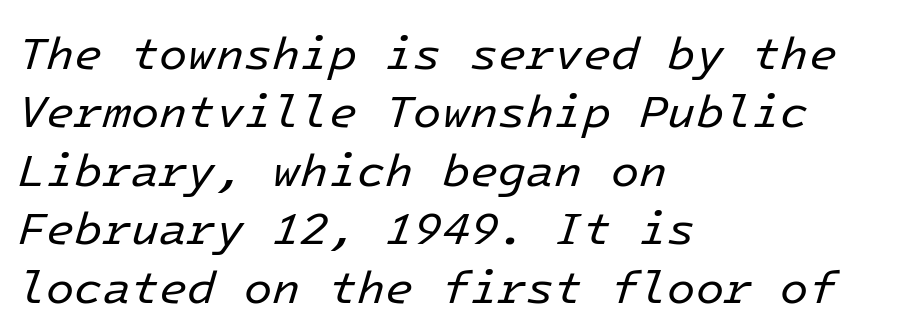
The image shows 46 px regular-weight type, italic (leaning right); set left-aligned, normal line spacing (1.27x), normal letter spacing, not underlined; low stroke contrast and a medium x-height.
